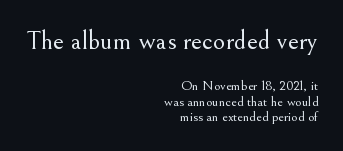
Q: Is the text bold? A: No.
Q: Is the text italic (slanted)? A: No, it is upright.
Q: Is the text underlined? A: No.
Q: How is the paragraph aligned? A: Right-aligned.
Q: Is the spacing between letters normal or unusually wide? A: Normal.
Q: Is the spacing between lines tight, normal or loose? A: Tight.
Q: Which block of text is set in a larger size, the first (top) or the second (bottom)? A: The first (top) one.
